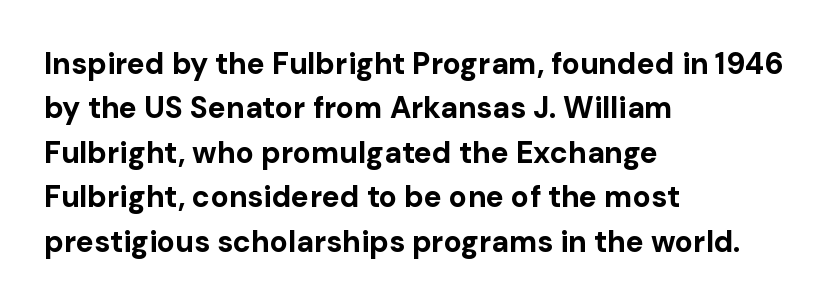
{"serif": "no", "italic": "no", "bold": "yes", "weight": "bold", "width": "normal", "stroke_contrast": "low", "x_height": "medium", "monospaced": "no", "underline": "no", "align": "left", "line_spacing": "normal", "line_spacing_ratio": 1.48, "letter_spacing": "normal", "letter_spacing_em": 0.0, "glyph_px": 30}
